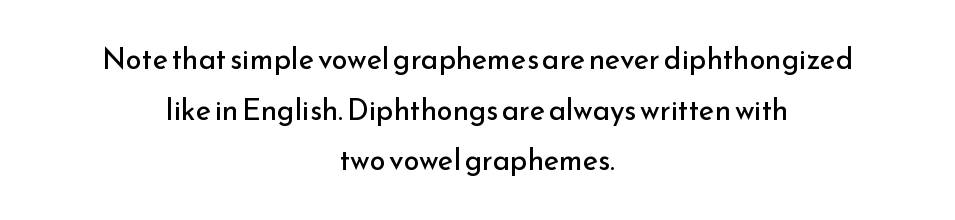
The image shows 29 px regular-weight sans-serif type, upright; set centered, line spacing 1.75x, normal letter spacing, not underlined; low stroke contrast and a small x-height.
